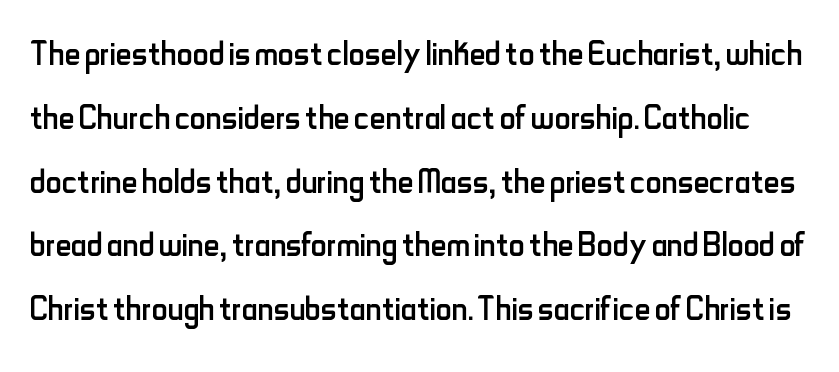
Q: Is the text bold? A: No.
Q: Is the text italic (slanted)? A: No, it is upright.
Q: Is the typeface a serif or a sans-serif typeface? A: Sans-serif.
Q: Is the text underlined? A: No.
Q: Is the spacing between letters normal or unusually wide? A: Normal.
Q: Is the spacing between lines tight, normal or loose? A: Normal.
Q: Width (condensed, normal, or wide)? A: Condensed.
Q: Stroke contrast? A: Low.
Q: x-height? A: Small.
Q: Monospaced? A: No.
